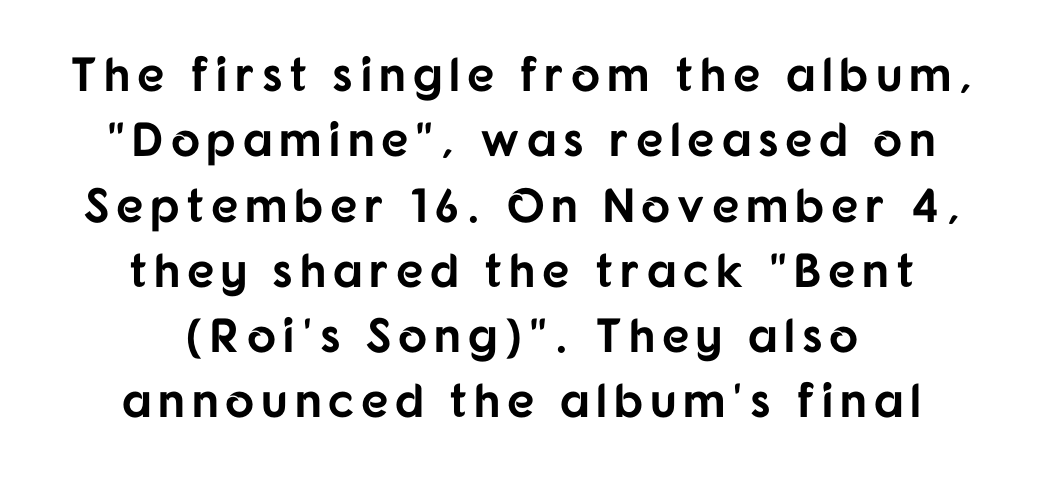
The image shows 48 px bold sans-serif type, upright; set centered, normal line spacing (1.36x), not underlined; low stroke contrast and a medium x-height.
